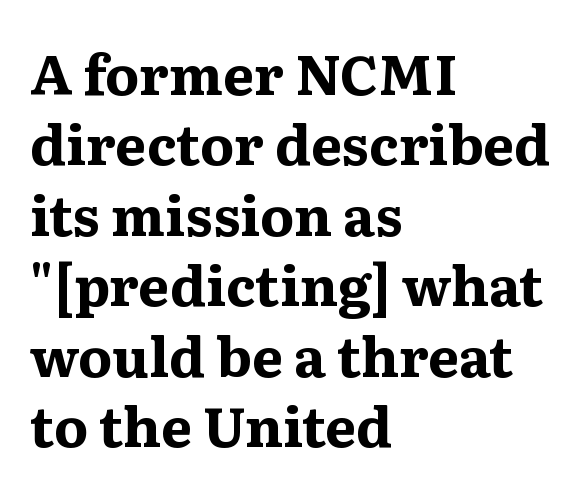
Q: Is the text bold? A: Yes.
Q: Is the text italic (slanted)? A: No, it is upright.
Q: Is the typeface a serif or a sans-serif typeface? A: Serif.
Q: Is the text underlined? A: No.
Q: How is the paragraph aligned? A: Left-aligned.
Q: Is the spacing between letters normal or unusually wide? A: Normal.
Q: Is the spacing between lines tight, normal or loose? A: Normal.
Q: Width (condensed, normal, or wide)? A: Wide.
Q: Stroke contrast? A: Medium.
Q: x-height? A: Medium.
Q: Monospaced? A: No.
